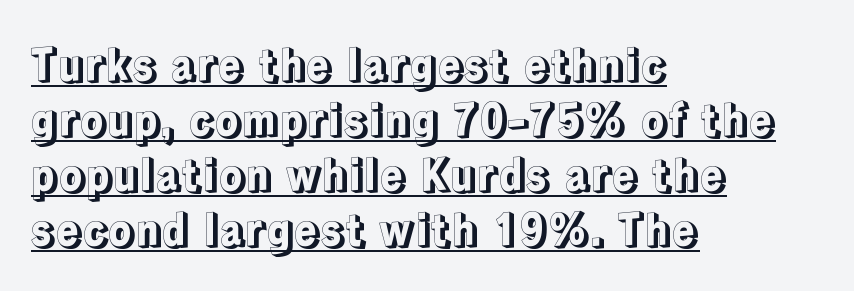
Honestly, the letter spacing is just normal — you wouldn't notice it. Underline: present. Students, observe: this is what conventionally led text looks like. Notice how the stems are strictly vertical — no italics here. Does the copy run flush right? No — it runs flush left. Here the designer chose a conventional face with non-uniform glyph widths.
